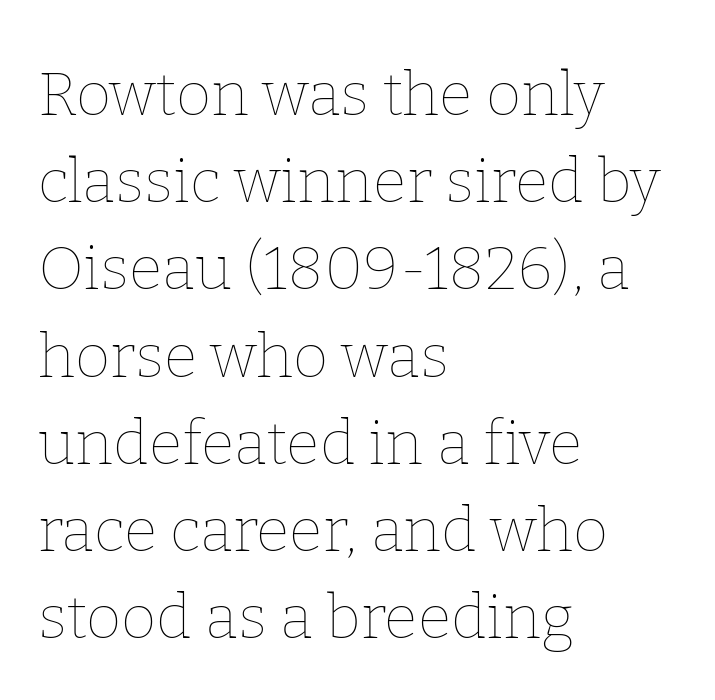
Q: Is the text bold? A: No.
Q: Is the text italic (slanted)? A: No, it is upright.
Q: Is the text underlined? A: No.
Q: How is the paragraph aligned? A: Left-aligned.
Q: Is the spacing between letters normal or unusually wide? A: Normal.
Q: Is the spacing between lines tight, normal or loose? A: Normal.
Q: Width (condensed, normal, or wide)? A: Normal.
Q: Stroke contrast? A: Low.
Q: x-height? A: Medium.
Q: Monospaced? A: No.
